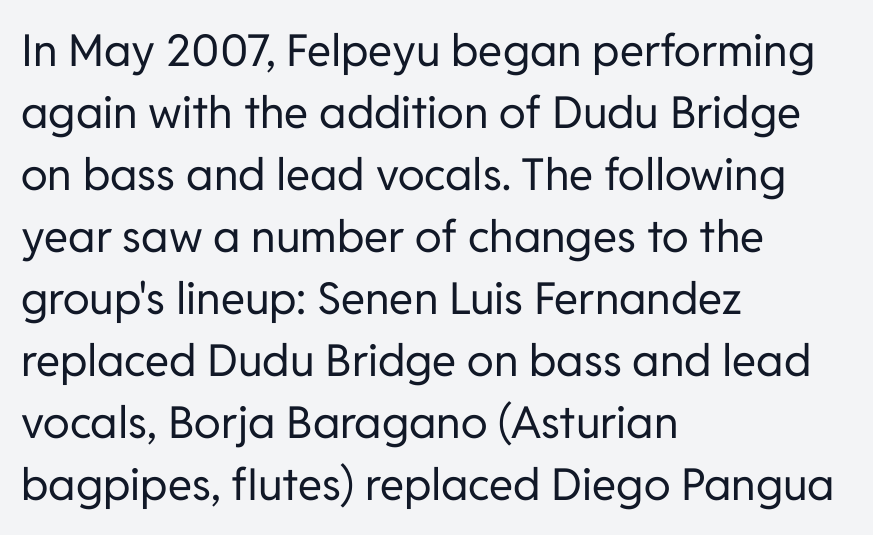
{"serif": "no", "italic": "no", "bold": "no", "weight": "regular", "width": "normal", "stroke_contrast": "low", "x_height": "medium", "monospaced": "no", "underline": "no", "align": "left", "line_spacing": "normal", "line_spacing_ratio": 1.41, "letter_spacing": "normal", "letter_spacing_em": 0.0, "glyph_px": 44}
